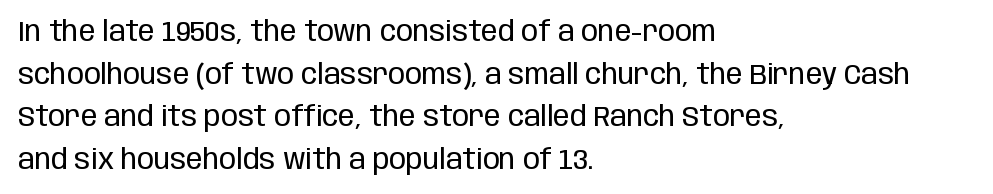
The image shows 28 px regular-weight, condensed sans-serif type, upright; set left-aligned, normal line spacing (1.52x), normal letter spacing, not underlined; low stroke contrast and a large x-height.
